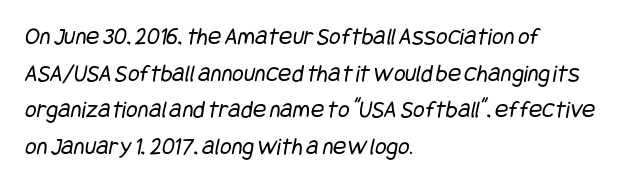
{"bold": "no", "underline": "no", "align": "left", "line_spacing": "normal", "line_spacing_ratio": 1.47, "letter_spacing": "normal", "letter_spacing_em": 0.0, "glyph_px": 25}
